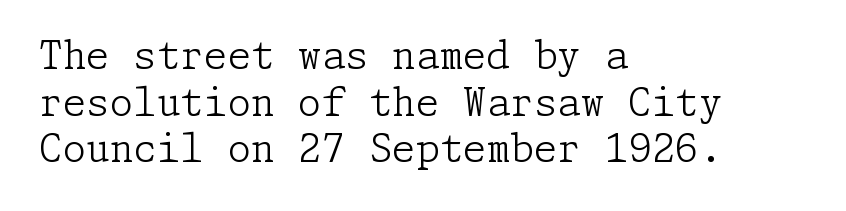
The image shows 38 px light serif type, upright; set left-aligned, line spacing 1.23x, normal letter spacing, not underlined; low stroke contrast and a medium x-height.
